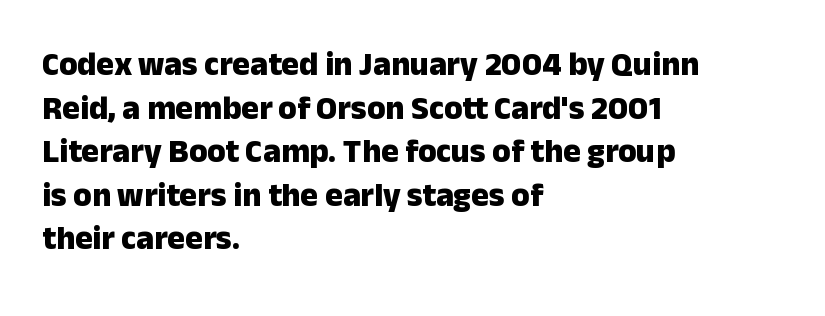
Italic: no, the glyphs are upright roman. Lines of text with bare space underneath. Quick note: interline space is typical. Stroke terminals: plain, sans-serif.
